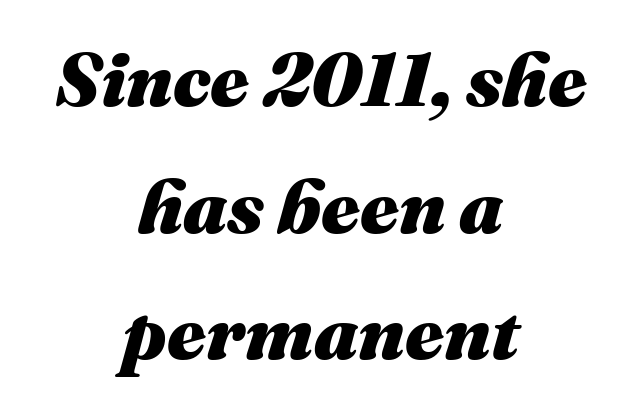
{"italic": "yes", "lean": "right", "slant_degrees": 16, "bold": "yes", "weight": "heavy", "width": "normal", "stroke_contrast": "medium", "x_height": "medium", "monospaced": "no", "underline": "no", "align": "center", "line_spacing": "normal", "line_spacing_ratio": 1.69, "letter_spacing": "normal", "letter_spacing_em": 0.0, "glyph_px": 75}
